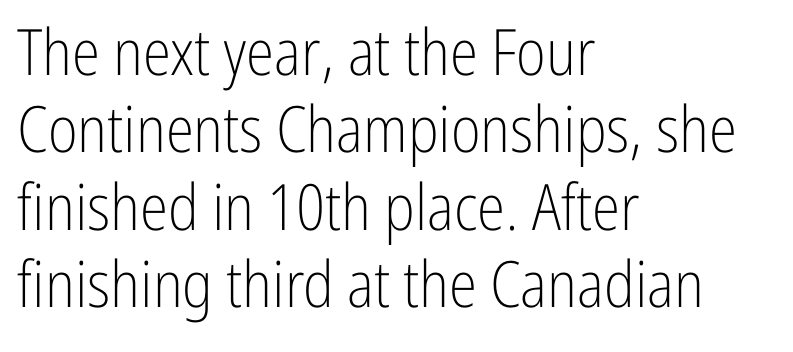
Ascenders rise straight up at ninety degrees. The letters advance in unequal steps, a hallmark of proportional type. Stems here are at most as thick as an everyday book face. Each word holds together tightly as a unit, with standard inter-letter gaps. This rendering features lettering with no underline. These lines stack with their left ends in a neat column.
